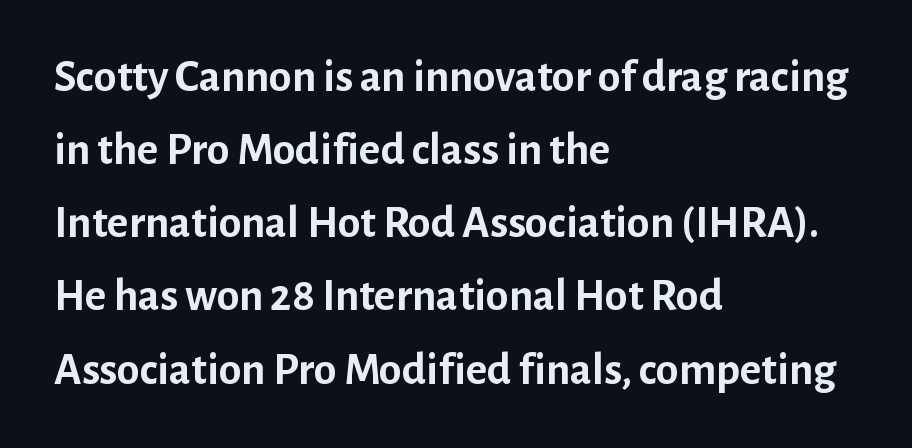
{"serif": "no", "italic": "no", "bold": "yes", "weight": "semibold", "width": "normal", "stroke_contrast": "low", "x_height": "medium", "monospaced": "no", "underline": "no", "align": "left", "line_spacing": "normal", "line_spacing_ratio": 1.59, "letter_spacing": "normal", "letter_spacing_em": 0.0, "glyph_px": 46}
